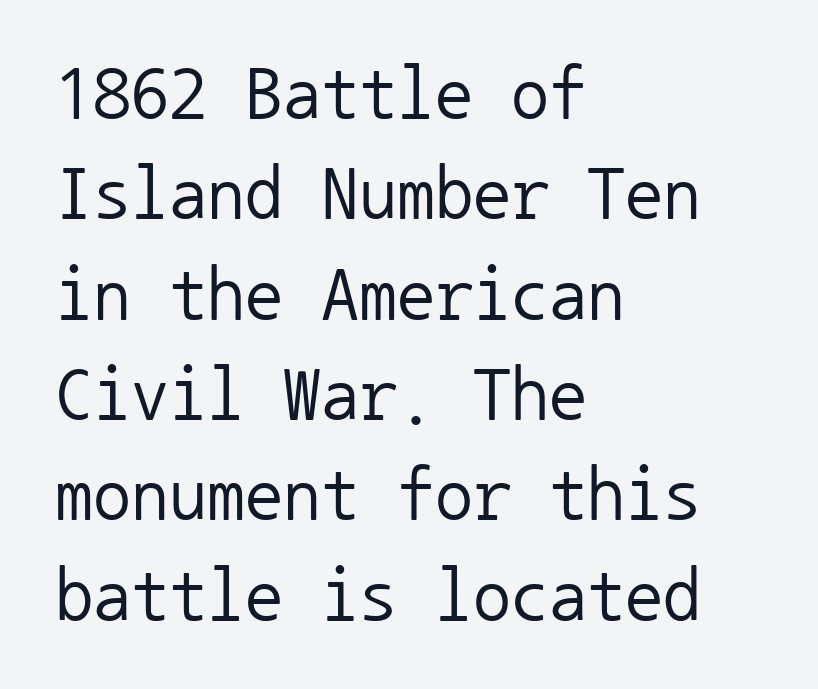
The passage shown is not bold in any degree. Every stem runs plumb, perpendicular to the baseline. Quick note: underline off. These lines are rendered in a fixed-pitch font. Notice how descenders clear the ascenders below comfortably — that's standard leading. The passage shown is typeset with a sans-serif family.
